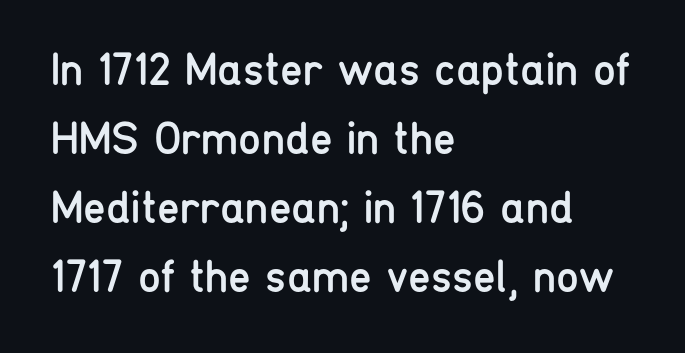
{"serif": "no", "italic": "no", "bold": "no", "weight": "regular", "width": "condensed", "stroke_contrast": "low", "x_height": "medium", "monospaced": "no", "underline": "no", "align": "left", "line_spacing": "normal", "line_spacing_ratio": 1.5, "letter_spacing": "normal", "letter_spacing_em": 0.0, "glyph_px": 46}
